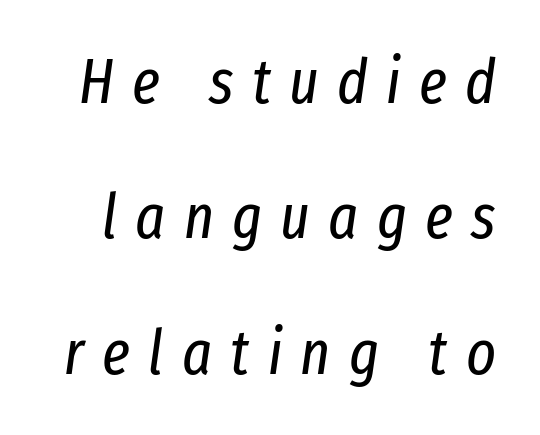
{"italic": "yes", "lean": "right", "slant_degrees": 8, "bold": "no", "weight": "regular", "width": "condensed", "stroke_contrast": "low", "x_height": "medium", "monospaced": "no", "underline": "no", "line_spacing": "loose", "line_spacing_ratio": 2.15, "letter_spacing": "wide", "letter_spacing_em": 0.29, "glyph_px": 63}
